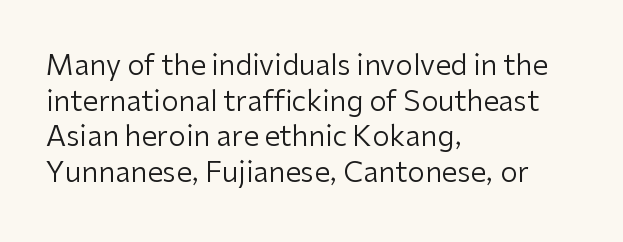
The image shows 28 px regular-weight sans-serif type, upright; set left-aligned, normal line spacing (1.27x), normal letter spacing, not underlined; low stroke contrast and a medium x-height.
